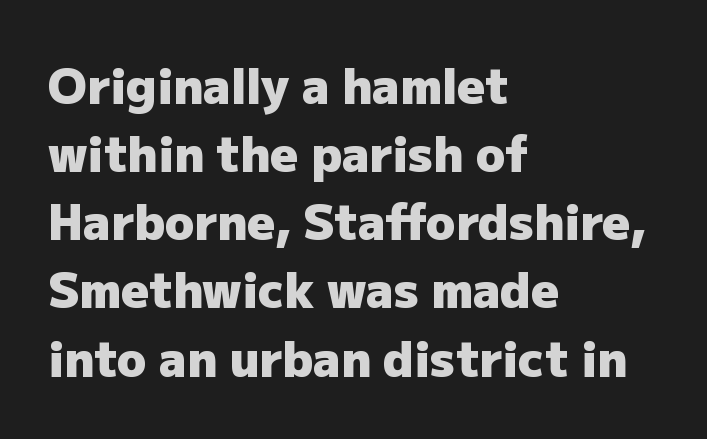
Q: Is the text bold? A: Yes.
Q: Is the text italic (slanted)? A: No, it is upright.
Q: Is the typeface a serif or a sans-serif typeface? A: Sans-serif.
Q: Is the text underlined? A: No.
Q: How is the paragraph aligned? A: Left-aligned.
Q: Is the spacing between letters normal or unusually wide? A: Normal.
Q: Is the spacing between lines tight, normal or loose? A: Normal.
Q: Width (condensed, normal, or wide)? A: Normal.
Q: Stroke contrast? A: Low.
Q: x-height? A: Medium.
Q: Monospaced? A: No.
